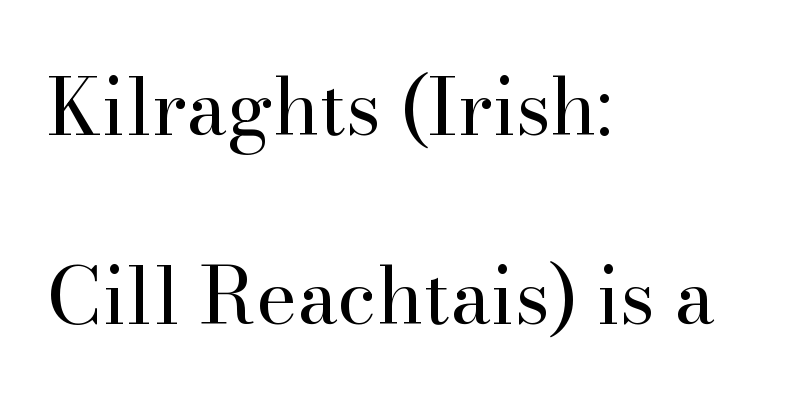
Just letters on the line, the space beneath them empty. Stems and bowls with no extra thickness — not bold. Honestly, the letter spacing is just normal — you wouldn't notice it. Layout note: lines flush left. Does the leading feel generous? Absolutely, it's lavish. You could not count columns in this text — the font is proportionally spaced.
